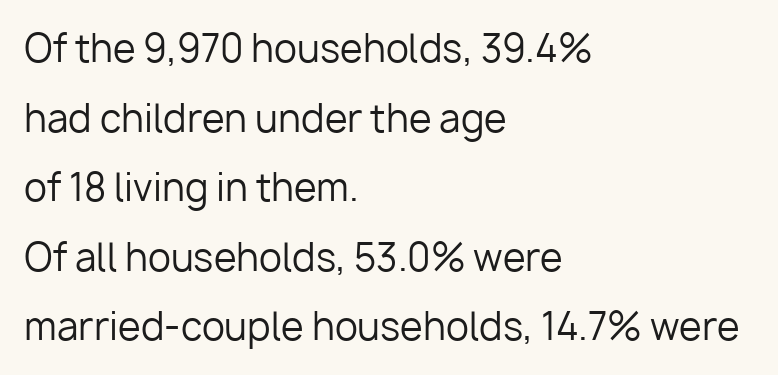
{"serif": "no", "italic": "no", "bold": "no", "weight": "regular", "width": "normal", "stroke_contrast": "low", "x_height": "medium", "monospaced": "no", "underline": "no", "align": "left", "line_spacing_ratio": 1.88, "letter_spacing": "normal", "letter_spacing_em": 0.0, "glyph_px": 37}
